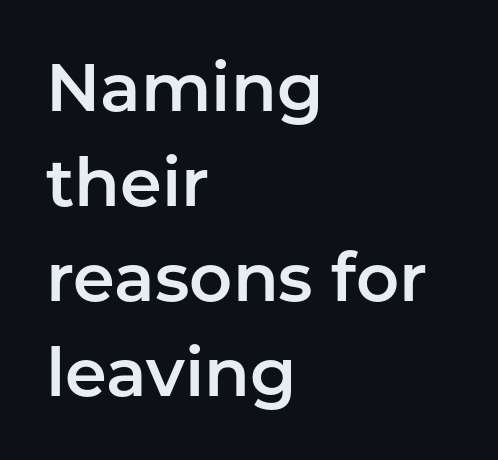
The image shows 67 px sans-serif type, upright; set left-aligned, normal line spacing (1.42x), normal letter spacing, not underlined; low stroke contrast and a medium x-height.
